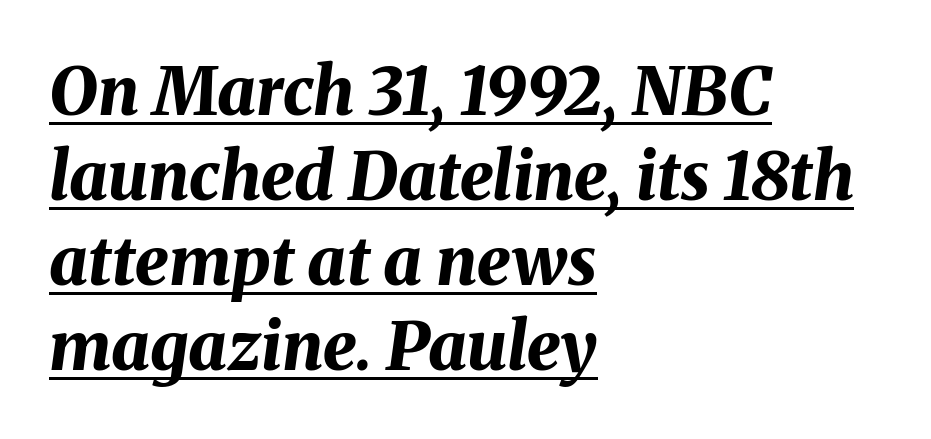
The lettering tilts uniformly, giving the passage an italic look. Honestly, the letter spacing is just normal — you wouldn't notice it. These lines are rendered in a variable-pitch font. A continuous stroke trails under the words, as in a hyperlink.
